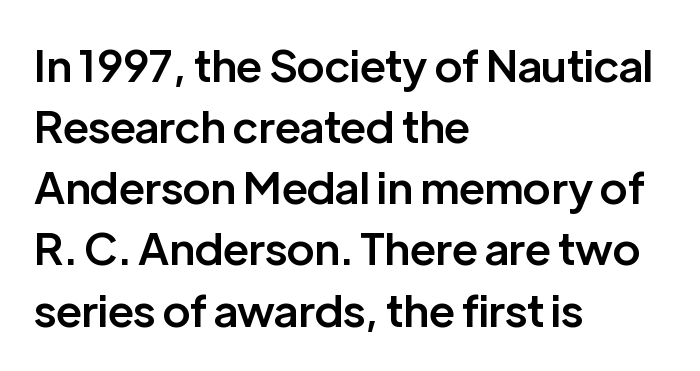
Inter-character spacing is left at the font's built-in metrics. Each letter keeps its own natural width here, so spacing adapts to shape. Whoever set this chose a conventional vertical rhythm. Horizontally, the lines are justified to the leading edge only. Has an underline been added? It has not. Tall strokes in this sample are plumb rather than angled.
